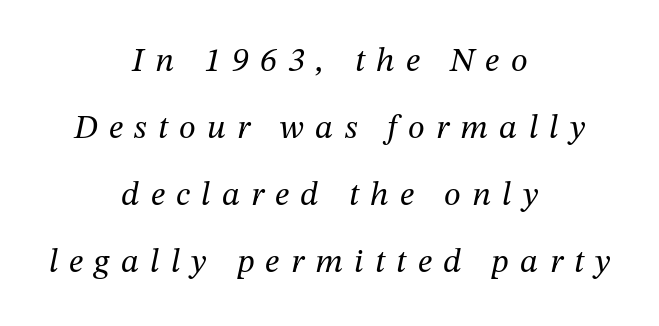
Q: Is the text bold? A: No.
Q: Is the text italic (slanted)? A: Yes, it leans right by about 12 degrees.
Q: Is the typeface a serif or a sans-serif typeface? A: Serif.
Q: Is the text underlined? A: No.
Q: How is the paragraph aligned? A: Centered.
Q: Is the spacing between letters normal or unusually wide? A: Unusually wide.
Q: Is the spacing between lines tight, normal or loose? A: Loose.
Q: Width (condensed, normal, or wide)? A: Normal.
Q: Stroke contrast? A: Medium.
Q: x-height? A: Medium.
Q: Monospaced? A: No.
